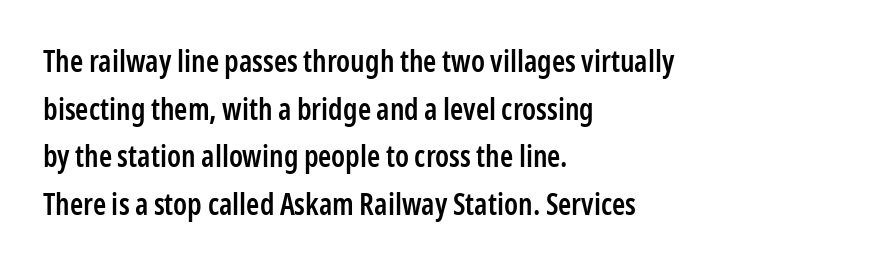
{"serif": "no", "italic": "no", "bold": "semi", "weight": "semibold", "width": "condensed", "stroke_contrast": "low", "x_height": "medium", "monospaced": "no", "underline": "no", "align": "left", "line_spacing": "normal", "line_spacing_ratio": 1.59, "letter_spacing": "normal", "letter_spacing_em": 0.0, "glyph_px": 30}
